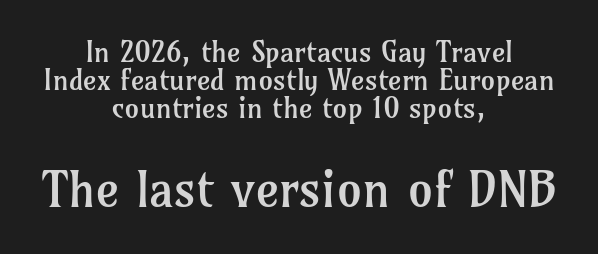
The image shows 50 px regular-weight serif type, upright; set centered, tight line spacing (0.96x), normal letter spacing, not underlined; the second (bottom) block is 1.72x larger; low stroke contrast and a medium x-height.
